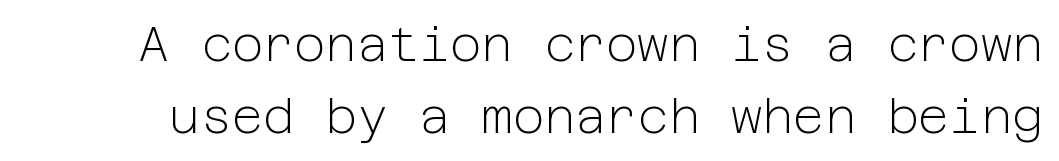
Q: Is the text bold? A: No.
Q: Is the text italic (slanted)? A: No, it is upright.
Q: Is the typeface a serif or a sans-serif typeface? A: Sans-serif.
Q: Is the text underlined? A: No.
Q: Is the spacing between letters normal or unusually wide? A: Normal.
Q: Is the spacing between lines tight, normal or loose? A: Normal.
Q: Width (condensed, normal, or wide)? A: Normal.
Q: Stroke contrast? A: Low.
Q: x-height? A: Medium.
